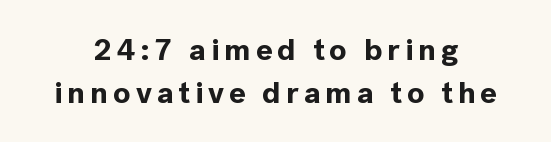
The image shows 31 px bold sans-serif type, upright; set normal line spacing (1.38x), not underlined; a medium x-height.
